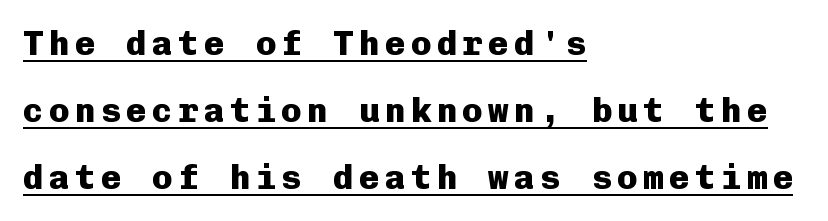
The image shows 34 px heavy sans-serif type, upright, monospaced; set left-aligned, loose line spacing (1.97x), underlined; low stroke contrast and a medium x-height.
